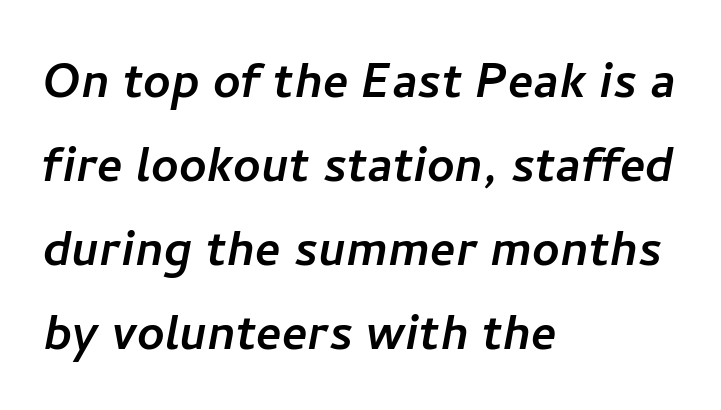
{"serif": "no", "width": "normal", "stroke_contrast": "low", "x_height": "medium", "monospaced": "no", "underline": "no", "align": "left", "line_spacing": "normal", "line_spacing_ratio": 1.4, "letter_spacing": "normal", "letter_spacing_em": 0.0, "glyph_px": 60}
